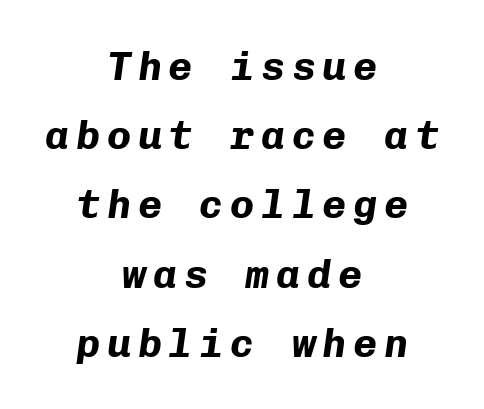
Every character sits at an angle, as italics do. Every letter is thick-stroked: bold, no question. Is this a fixed-width face? Yes — each glyph sits in an identical cell. This sample is center-justified, so both line endings float freely. The words here are not underlined.
